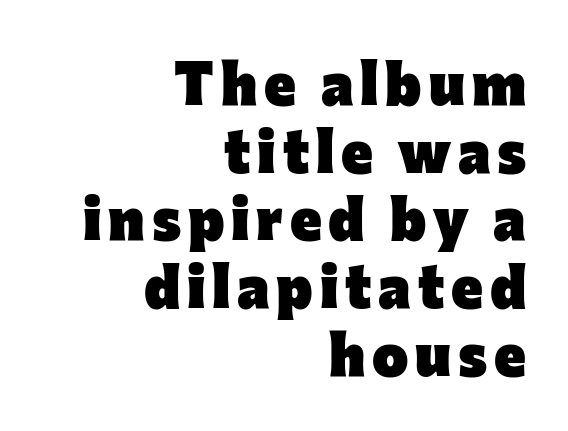
The image shows 61 px heavy sans-serif type, upright; set right-aligned, tight line spacing (1.11x), not underlined; low stroke contrast and a medium x-height.
